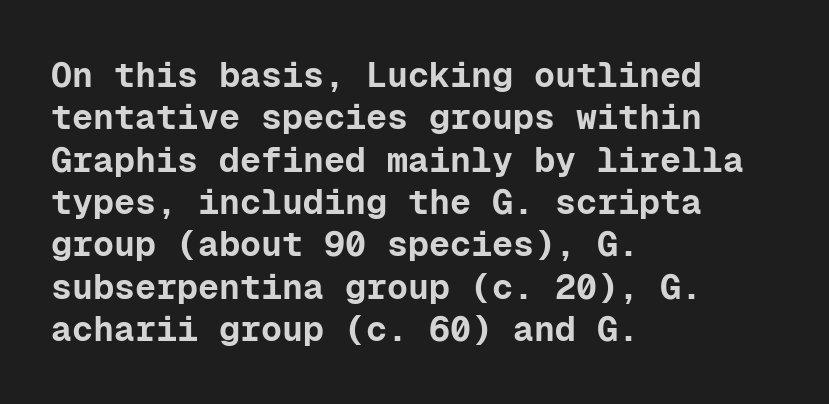
You can tell it's not italic because the verticals are truly vertical. The passage shown is typeset with a sans-serif family. The letters are bold, with thick, heavy strokes. The words here are not underlined. The passage shown has conventional tracking throughout.
